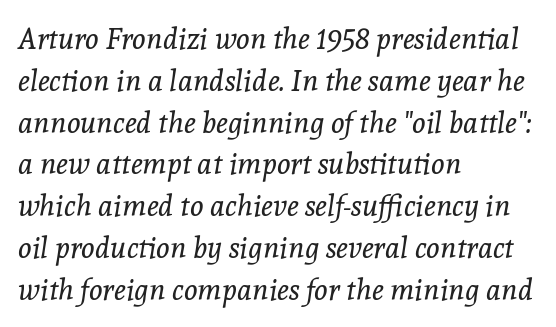
{"serif": "yes", "italic": "yes", "lean": "right", "slant_degrees": 8, "bold": "no", "weight": "regular", "width": "normal", "x_height": "medium", "monospaced": "no", "underline": "no", "align": "left", "line_spacing": "normal", "line_spacing_ratio": 1.44, "letter_spacing": "normal", "letter_spacing_em": 0.0, "glyph_px": 29}
